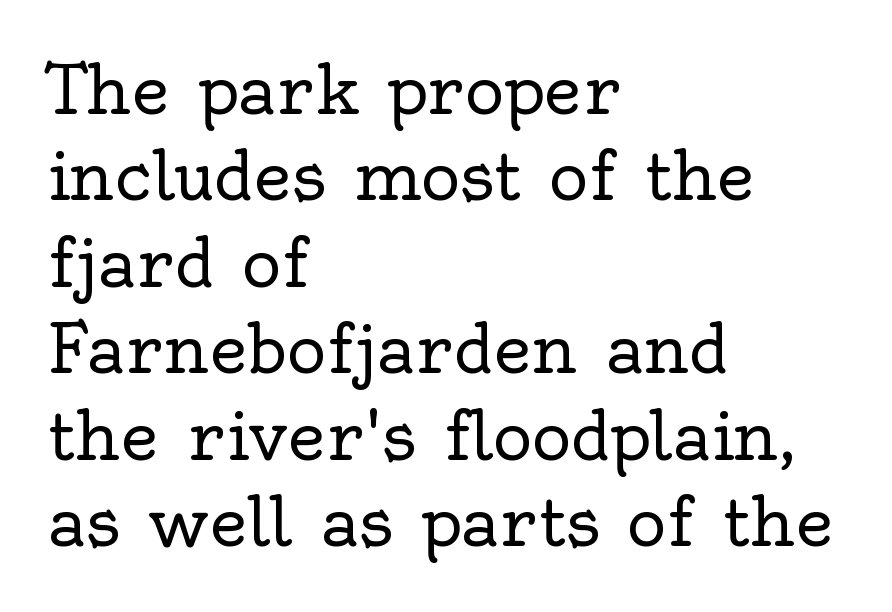
{"serif": "yes", "italic": "no", "bold": "no", "weight": "regular", "width": "normal", "x_height": "small", "monospaced": "no", "underline": "no", "align": "left", "line_spacing": "normal", "line_spacing_ratio": 1.29, "letter_spacing": "normal", "letter_spacing_em": 0.0, "glyph_px": 67}
